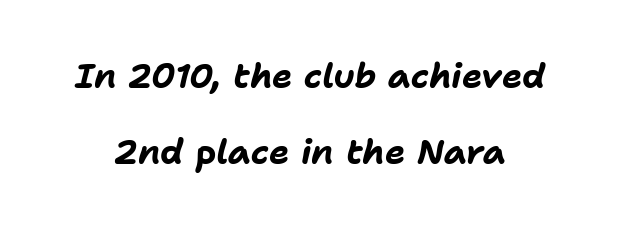
The image shows 34 px bold type, italic (leaning right); set loose line spacing (2.23x), normal letter spacing, not underlined; low stroke contrast and a medium x-height.
